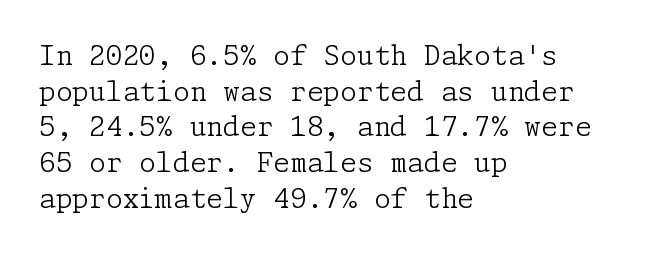
Notice how descenders clear the ascenders below comfortably — that's standard leading. Rule under the text: the space is simply empty. This rendering uses left alignment, leaving the right contour irregular. The type sits square on the baseline with zero lean. The font sits on the lighter half of the weight spectrum, regular included. The gaps between neighbouring characters are ordinary and unremarkable.
